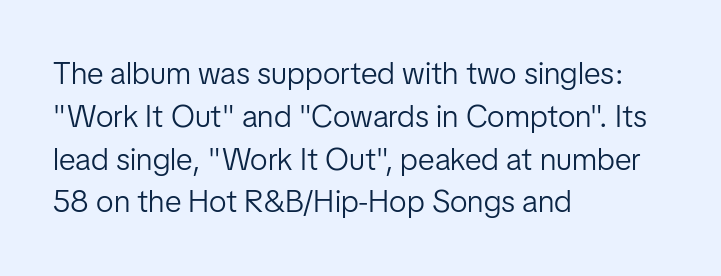
{"serif": "no", "italic": "no", "bold": "no", "weight": "light", "width": "normal", "stroke_contrast": "low", "x_height": "medium", "monospaced": "no", "underline": "no", "align": "left", "line_spacing": "normal", "line_spacing_ratio": 1.38, "letter_spacing": "normal", "letter_spacing_em": 0.0, "glyph_px": 31}
